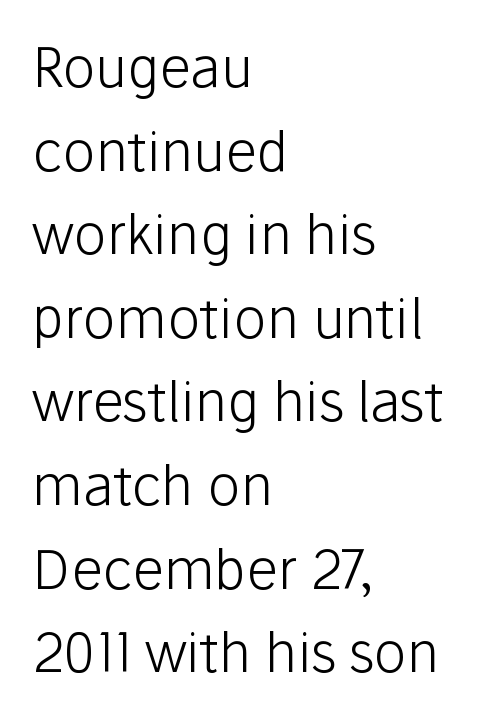
No extra ink here — the face is not bold. In terms of leading, this rendering sits right in the middle. The designer went with a sans here, leaving each stem footless. The lines are quadded left. A typesetter would call this zero additional tracking.
